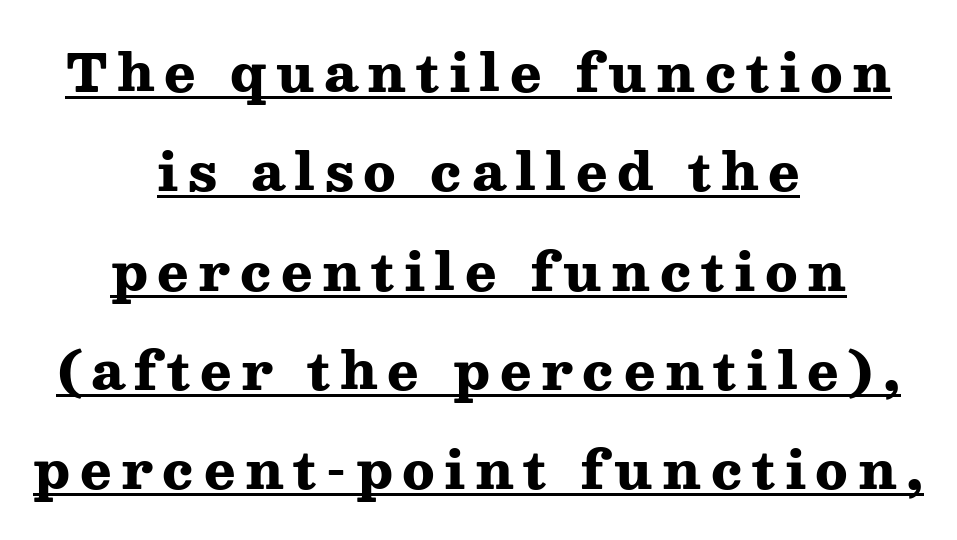
The image shows 52 px heavy, wide serif type, upright; set centered, loose line spacing (1.91x), underlined; medium stroke contrast and a medium x-height.
